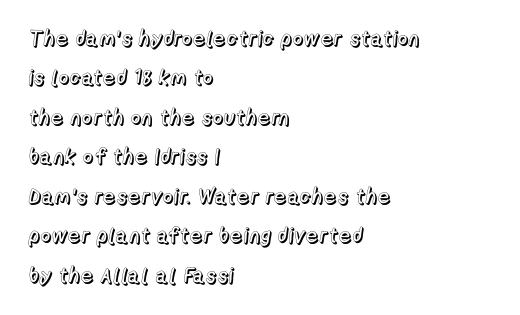
Beneath every word, the page is bare. Does extra space separate the letters? No, they use regular spacing. The rendering anchors every line to the left-hand side.
